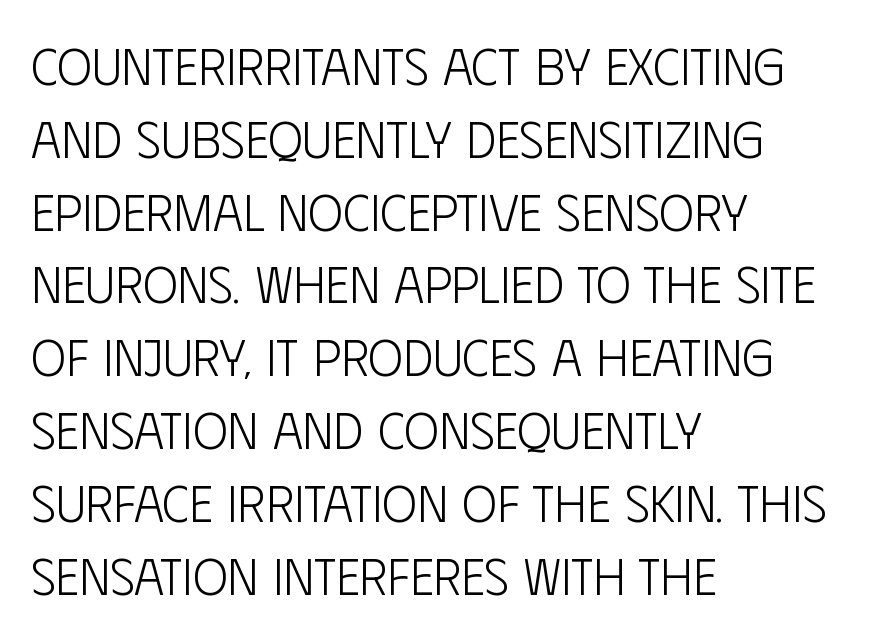
Q: Is the text bold? A: No.
Q: Is the text italic (slanted)? A: No, it is upright.
Q: Is the typeface a serif or a sans-serif typeface? A: Sans-serif.
Q: Is the text underlined? A: No.
Q: How is the paragraph aligned? A: Left-aligned.
Q: Is the spacing between letters normal or unusually wide? A: Normal.
Q: Is the spacing between lines tight, normal or loose? A: Normal.
Q: Width (condensed, normal, or wide)? A: Condensed.
Q: Stroke contrast? A: Low.
Q: x-height? A: Large.
Q: Monospaced? A: No.
